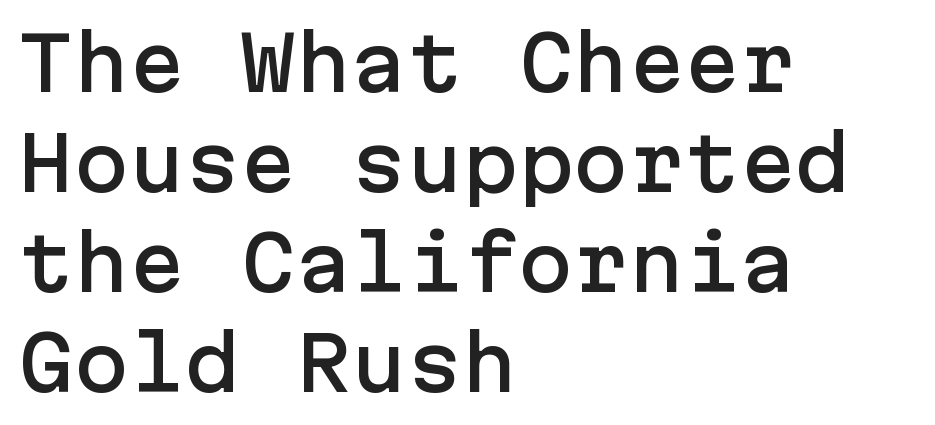
Q: Is the text italic (slanted)? A: No, it is upright.
Q: Is the typeface a serif or a sans-serif typeface? A: Sans-serif.
Q: Is the text underlined? A: No.
Q: How is the paragraph aligned? A: Left-aligned.
Q: Is the spacing between letters normal or unusually wide? A: Normal.
Q: Is the spacing between lines tight, normal or loose? A: Normal.
Q: Width (condensed, normal, or wide)? A: Normal.
Q: Stroke contrast? A: Low.
Q: x-height? A: Medium.
